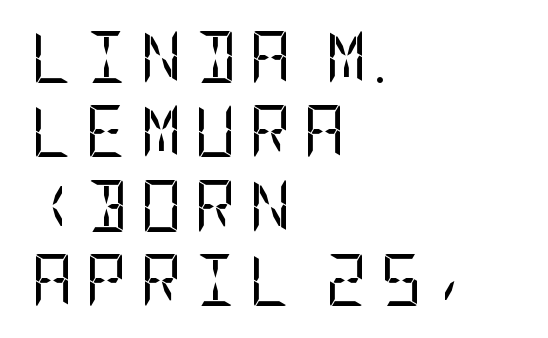
The image shows 52 px regular-weight, condensed sans-serif type, upright; set left-aligned, normal line spacing (1.43x), unusually wide letter spacing (+0.23 em), not underlined; low stroke contrast and a large x-height.
